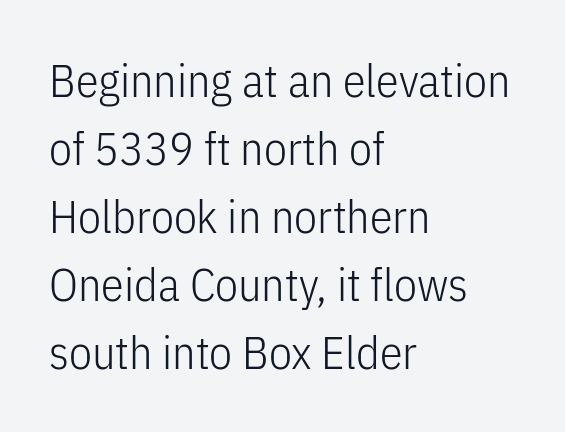
These lines were composed using upright roman letters. Each line starts at the same left margin while the right side varies. The strokes are not fattened; the text isn't bold. No word sits above an underline.
